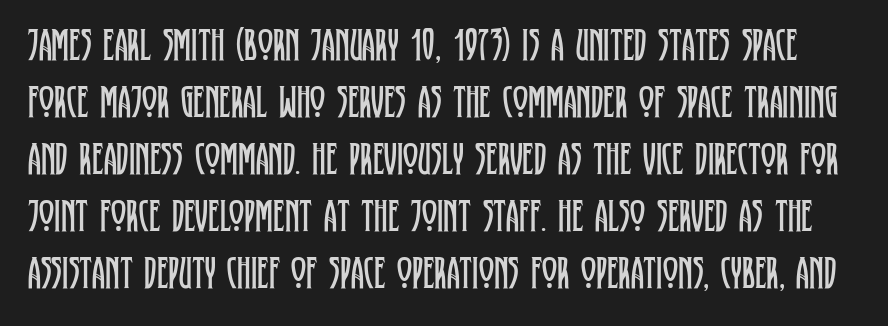
The image shows 46 px regular-weight, condensed serif type, upright; set line spacing 1.24x, normal letter spacing, not underlined; low stroke contrast and a large x-height.
